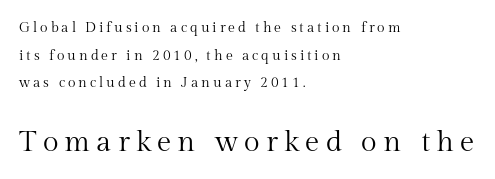
This sample has the flowing, uneven cadence of proportional lettering. The face used here is rendered with a markedly widened letterfit. Visually, the bottom section dominates because its glyphs are scaled up. Every character sits straight up, as roman type does.
